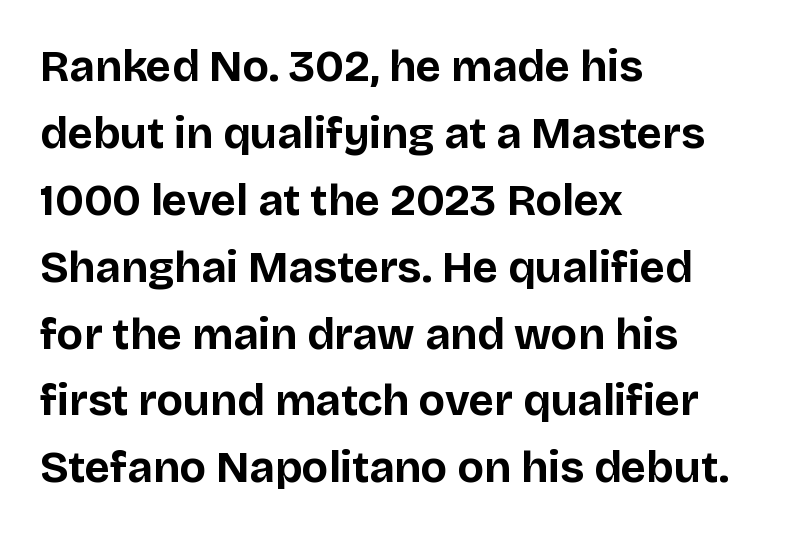
{"serif": "no", "italic": "no", "bold": "yes", "weight": "bold", "width": "normal", "stroke_contrast": "low", "x_height": "large", "monospaced": "no", "underline": "no", "align": "left", "line_spacing": "normal", "line_spacing_ratio": 1.52, "letter_spacing": "normal", "letter_spacing_em": 0.0, "glyph_px": 44}
